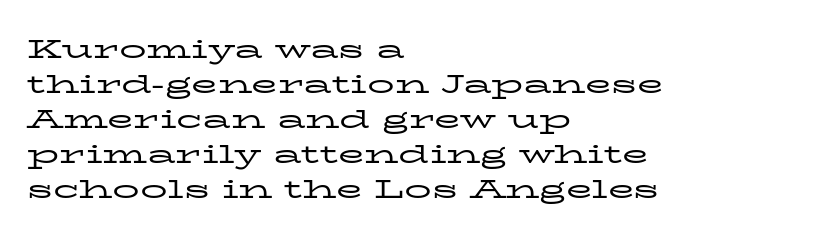
Style check: upright. Plain, unruled lines of type. The paragraph has a hard left edge and a soft right edge. This rendering leaves character spacing at its baseline value. A typesetter would call this leading conventional body-copy spacing. These glyphs show unthickened strokes, regular width or finer.
